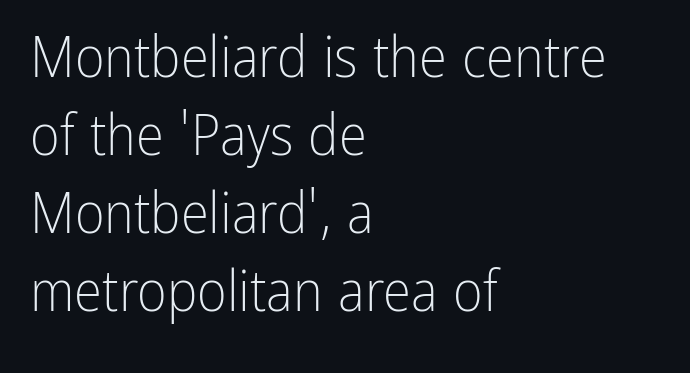
The image shows 57 px light, condensed sans-serif type, upright; set left-aligned, normal line spacing (1.37x), normal letter spacing, not underlined; low stroke contrast and a medium x-height.
